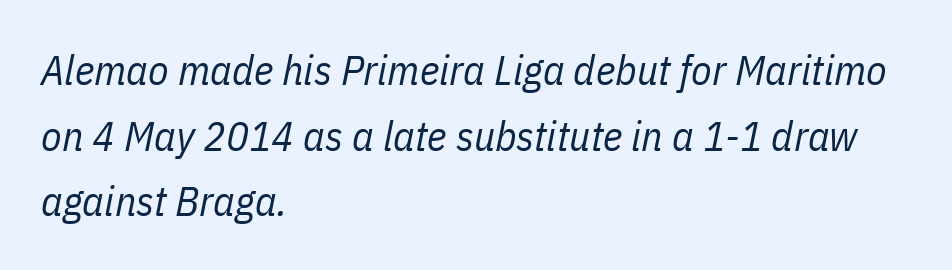
Rendered with sloped, italic letterforms. The area under the type is left untouched. This sample has the flowing, uneven cadence of proportional lettering. Interline gaps are of average width in this sample.
